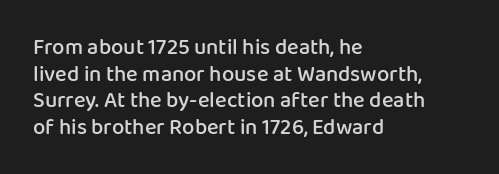
No word sits above an underline. The setting favours the left margin, as ordinary paragraphs usually do. This is the in-between weight designers call semibold or demi. This is the regular roman posture of the typeface. Observe the ordinary spacing: letters are neighbours, not strangers.
